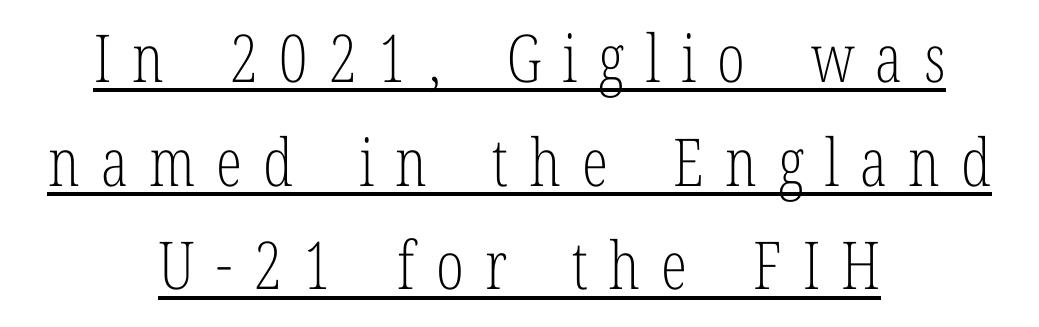
Q: Is the text bold? A: No.
Q: Is the text italic (slanted)? A: No, it is upright.
Q: Is the typeface a serif or a sans-serif typeface? A: Serif.
Q: Is the text underlined? A: Yes.
Q: How is the paragraph aligned? A: Centered.
Q: Is the spacing between letters normal or unusually wide? A: Unusually wide.
Q: Is the spacing between lines tight, normal or loose? A: Normal.
Q: Width (condensed, normal, or wide)? A: Condensed.
Q: Stroke contrast? A: Low.
Q: x-height? A: Medium.
Q: Monospaced? A: No.
